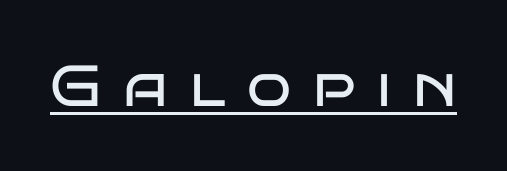
{"serif": "no", "italic": "no", "bold": "no", "weight": "regular", "width": "wide", "stroke_contrast": "low", "x_height": "large", "monospaced": "no", "underline": "yes", "letter_spacing": "wide", "letter_spacing_em": 0.38, "glyph_px": 58}
